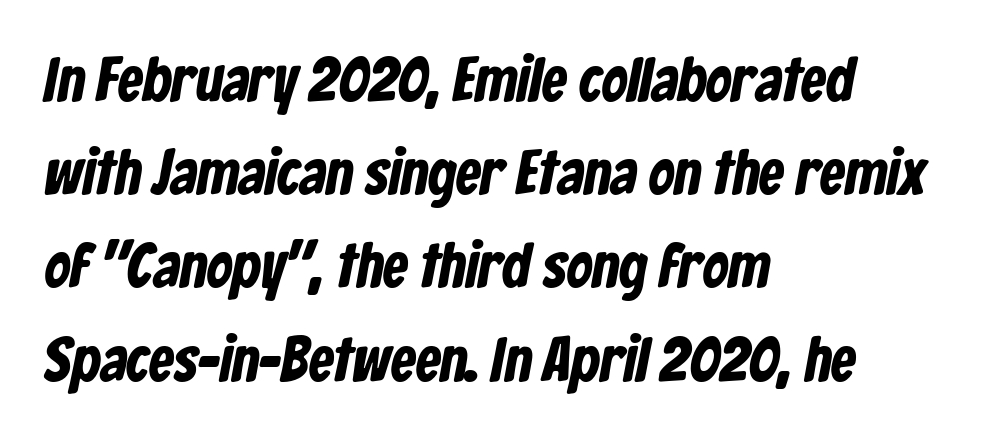
The strip under each line holds only bare page. Where is the straight margin? On the left. To sum up the face: it is a sans, with no serifs. The letters sit at their default tracking, neither squeezed nor spread.
